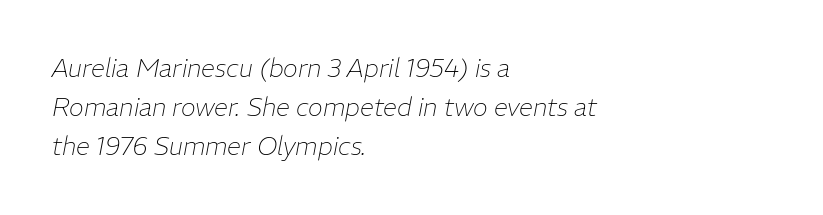
Q: Is the text bold? A: No.
Q: Is the text italic (slanted)? A: Yes, it leans right by about 11 degrees.
Q: Is the text underlined? A: No.
Q: How is the paragraph aligned? A: Left-aligned.
Q: Is the spacing between letters normal or unusually wide? A: Normal.
Q: Is the spacing between lines tight, normal or loose? A: Normal.
